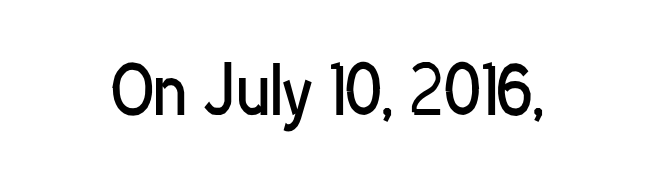
The image shows 64 px regular-weight, condensed sans-serif type, upright; set normal letter spacing, not underlined; low stroke contrast and a medium x-height.
